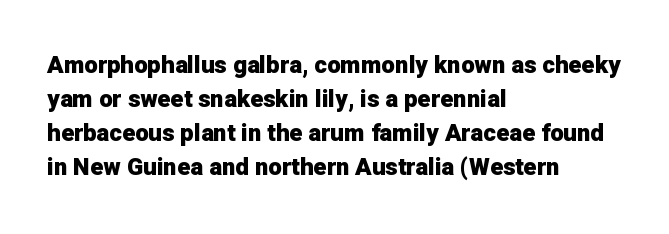
Q: Is the text bold? A: Yes.
Q: Is the text italic (slanted)? A: No, it is upright.
Q: Is the text underlined? A: No.
Q: How is the paragraph aligned? A: Left-aligned.
Q: Is the spacing between letters normal or unusually wide? A: Normal.
Q: Is the spacing between lines tight, normal or loose? A: Normal.
